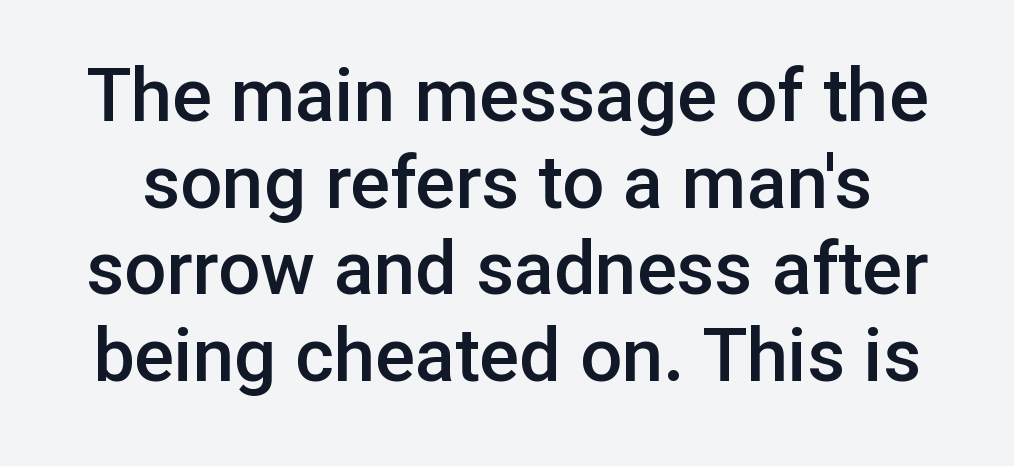
The image shows 74 px semibold sans-serif type, upright; set line spacing 1.17x, normal letter spacing, not underlined; low stroke contrast and a medium x-height.
